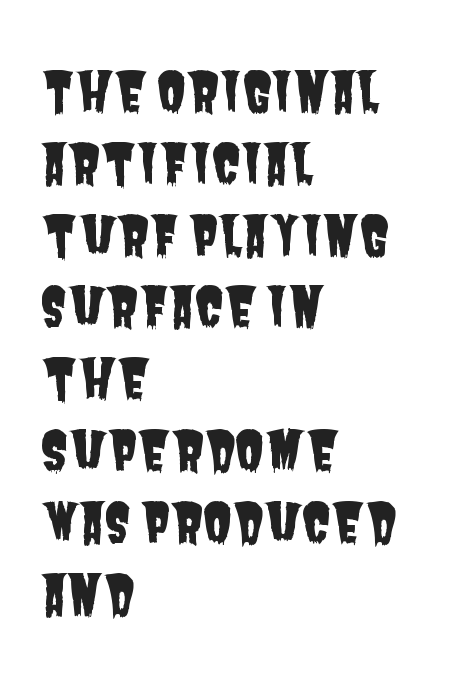
{"serif": "no", "width": "condensed", "stroke_contrast": "low", "x_height": "large", "monospaced": "no", "underline": "no", "align": "left", "line_spacing": "normal", "line_spacing_ratio": 1.33, "letter_spacing": "normal", "letter_spacing_em": 0.0, "glyph_px": 54}
